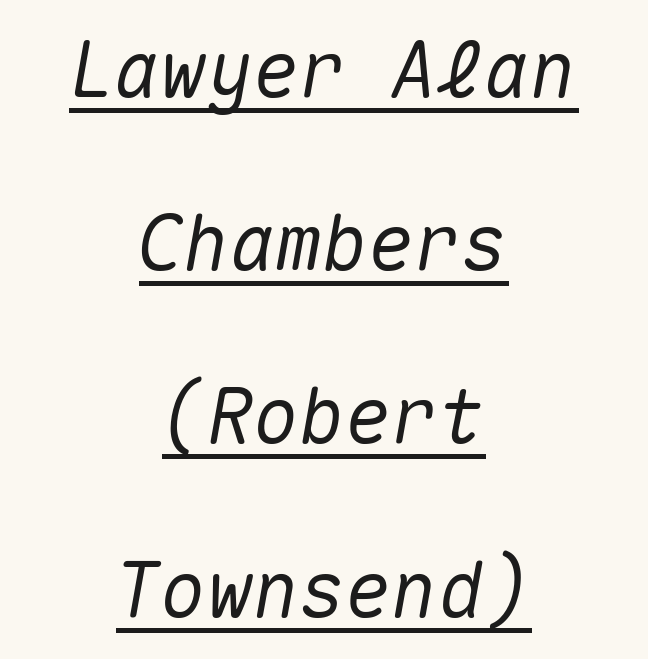
{"italic": "yes", "lean": "right", "slant_degrees": 10, "width": "normal", "stroke_contrast": "medium", "x_height": "medium", "monospaced": "yes", "underline": "yes", "align": "center", "line_spacing": "loose", "line_spacing_ratio": 2.25, "letter_spacing": "normal", "letter_spacing_em": 0.0, "glyph_px": 77}
